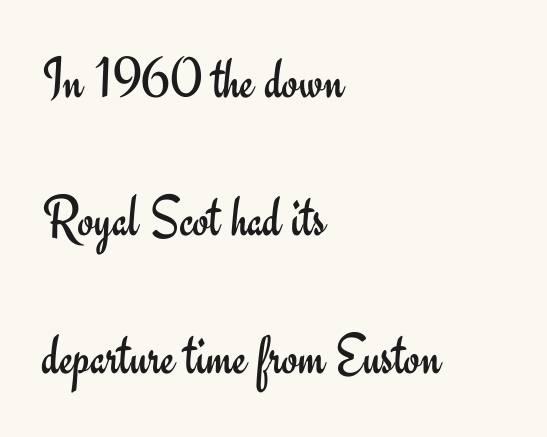
The image shows 59 px regular-weight sans-serif type; set left-aligned, loose line spacing (2.34x), normal letter spacing, not underlined; low stroke contrast and a small x-height.
